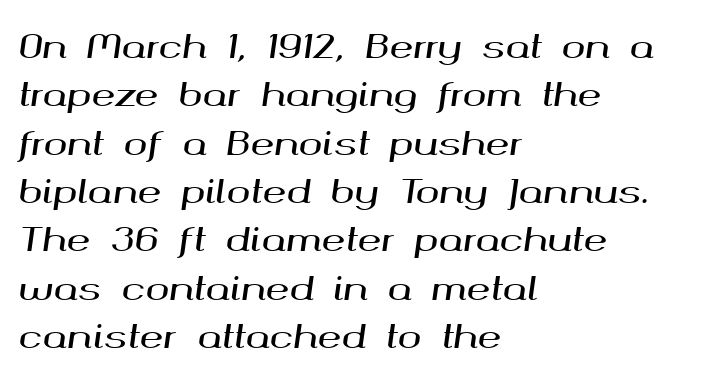
Between one letter and the next there's only the usual sliver of space. Character widths vary here, with narrow letters taking less room than wide ones. Which margin do the lines hug? The left one — the right edge is uneven. Is there much room between lines? A standard amount, neither cramped nor airy. The glyphs look as if they've been sheared to an angle. Rule under the text: the space is simply empty.
